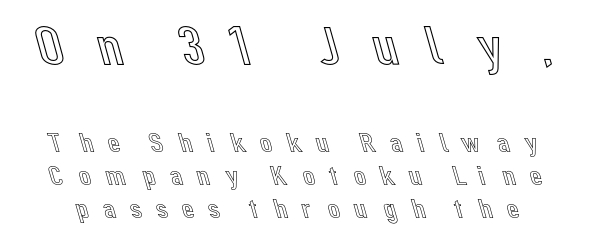
Q: Is the text italic (slanted)? A: Yes.
Q: Is the text underlined? A: No.
Q: Is the spacing between letters normal or unusually wide? A: Unusually wide.
Q: Which block of text is set in a larger size, the first (top) or the second (bottom)? A: The first (top) one.
Q: Width (condensed, normal, or wide)? A: Normal.
Q: x-height? A: Medium.
Q: Monospaced? A: No.
